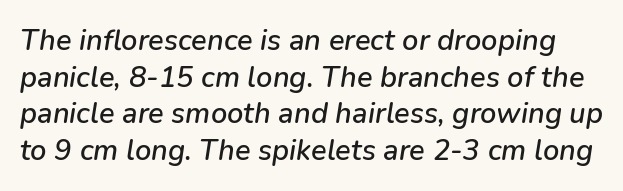
{"italic": "yes", "lean": "right", "slant_degrees": 9, "width": "normal", "stroke_contrast": "low", "x_height": "medium", "monospaced": "no", "underline": "no", "line_spacing": "normal", "line_spacing_ratio": 1.26, "letter_spacing": "normal", "letter_spacing_em": 0.0, "glyph_px": 29}
